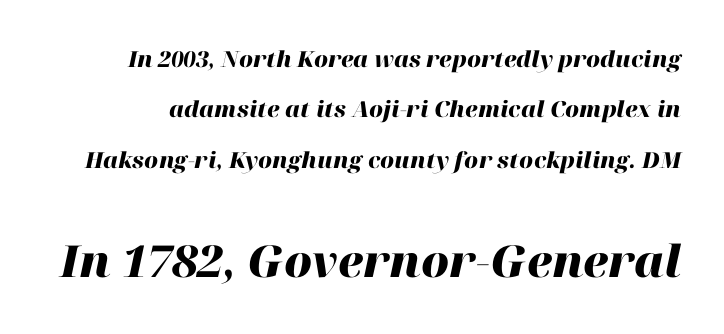
The image shows 44 px heavy type, italic (leaning right); set loose line spacing (2.29x), normal letter spacing, not underlined; the second (bottom) block is 2.0x larger; high stroke contrast and a medium x-height.
